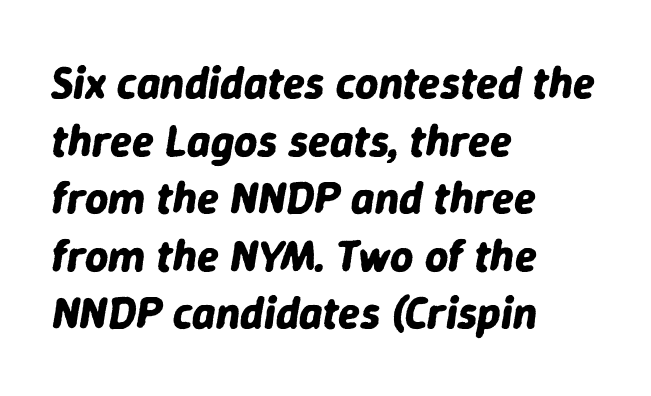
Q: Is the text bold? A: Yes.
Q: Is the text italic (slanted)? A: Yes, it leans right by about 9 degrees.
Q: Is the text underlined? A: No.
Q: How is the paragraph aligned? A: Left-aligned.
Q: Is the spacing between letters normal or unusually wide? A: Normal.
Q: Is the spacing between lines tight, normal or loose? A: Normal.
Q: Width (condensed, normal, or wide)? A: Normal.
Q: Stroke contrast? A: Low.
Q: x-height? A: Medium.
Q: Monospaced? A: No.
